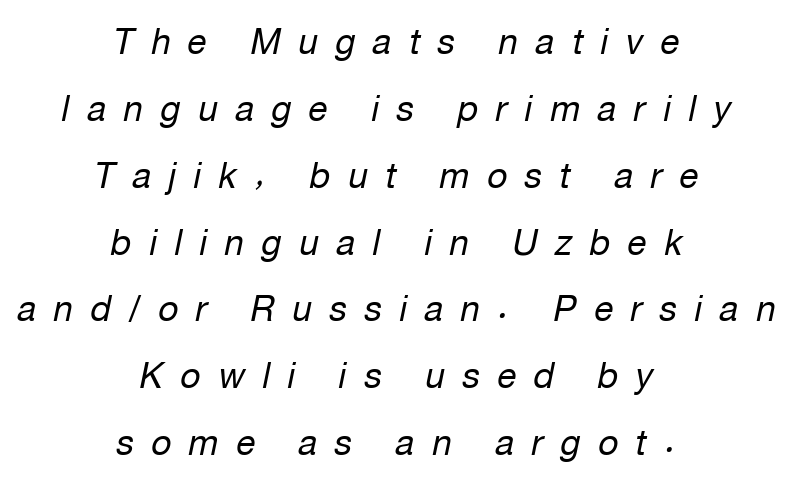
This is oblique type, the kind used for emphasis or titles. The paragraph has two soft edges and a firm central axis. Letters rest on an invisible, unmarked baseline. This sample has the flowing, uneven cadence of proportional lettering. Tracking here is generous; glyphs stand well apart from one another. How would I describe the line gaps? Wide and relaxed.
